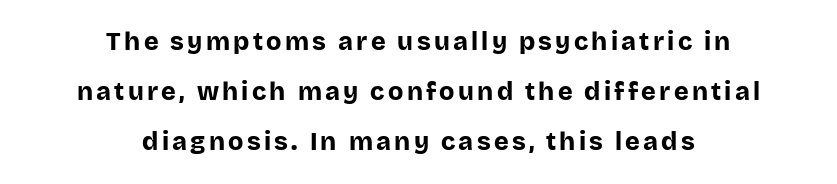
The strokes are fattened all the way to bold. Underlining? Definitely not there. Notice the wide empty band between every row — that's loose leading. These lines were composed using upright roman letters. Short and long lines alike share a common midpoint.
